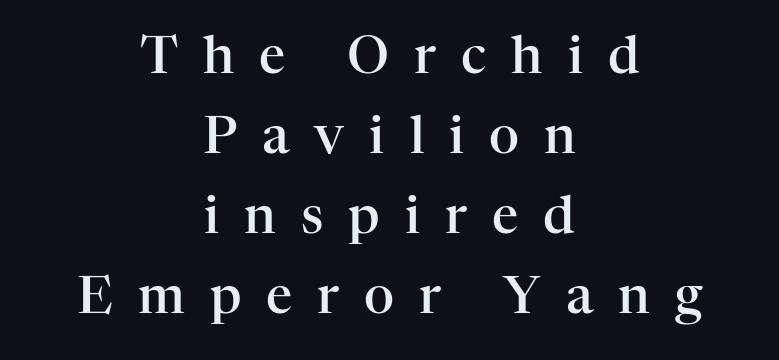
The image shows 52 px semibold serif type, upright; set centered, normal line spacing (1.54x), unusually wide letter spacing (+0.48 em), not underlined; high stroke contrast and a medium x-height.
